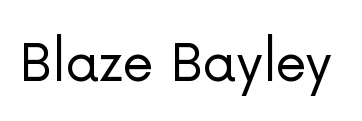
Q: Is the text bold? A: No.
Q: Is the text italic (slanted)? A: No, it is upright.
Q: Is the typeface a serif or a sans-serif typeface? A: Sans-serif.
Q: Is the text underlined? A: No.
Q: Is the spacing between letters normal or unusually wide? A: Normal.
Q: Width (condensed, normal, or wide)? A: Normal.
Q: Stroke contrast? A: Low.
Q: x-height? A: Medium.
Q: Monospaced? A: No.
